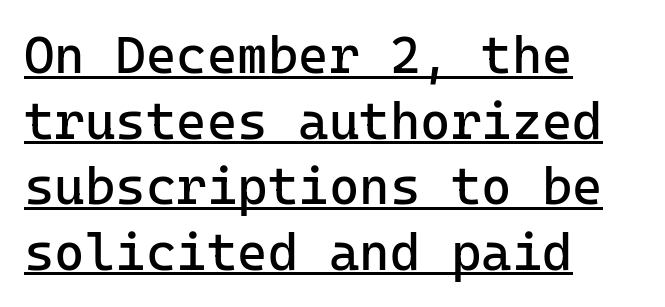
The image shows 52 px regular-weight sans-serif type, upright; set left-aligned, normal line spacing (1.26x), normal letter spacing, underlined; low stroke contrast and a medium x-height.
